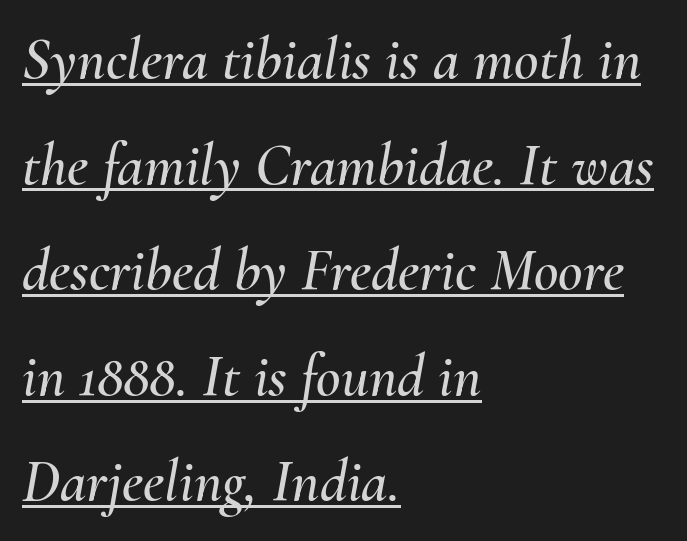
This is oblique type, the kind used for emphasis or titles. There is no visible air inserted between adjacent glyphs. The typesetter has applied underlining to the passage shown. The rendering anchors every line to the left-hand side.
